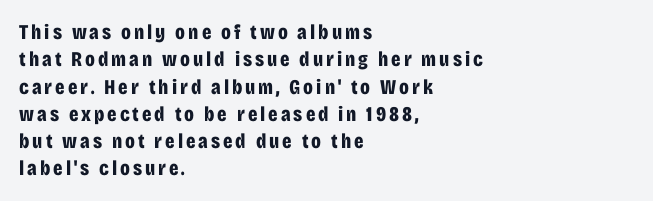
The image shows 21 px bold type, upright; set left-aligned, normal line spacing (1.3x), not underlined.
